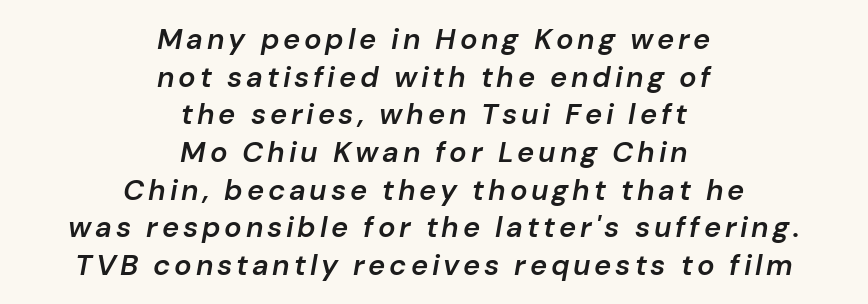
The image shows 29 px semibold type, italic (leaning right); set centered, normal line spacing (1.3x), not underlined; low stroke contrast and a medium x-height.
